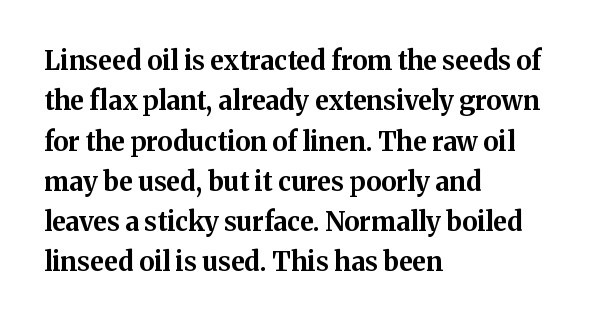
{"italic": "no", "bold": "yes", "underline": "no", "align": "left", "line_spacing": "normal", "line_spacing_ratio": 1.55, "letter_spacing": "normal", "letter_spacing_em": 0.0, "glyph_px": 26}
